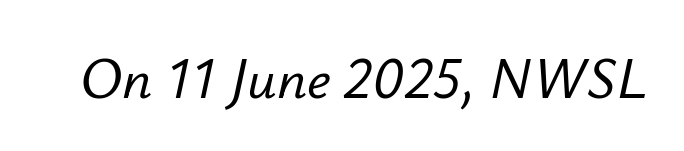
Only glyphs here, with clear space below each row. Every character sits at an angle, as italics do. Inter-character spacing is left at the font's built-in metrics. The rendering uses natural spacing where letterforms have individual widths.
